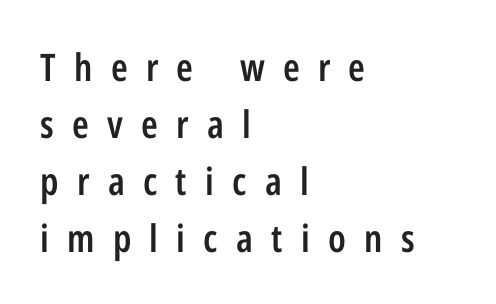
Note the varied advance widths — an 'i' is clearly narrower than an 'm'. Typographic density is moderately raised because the face is semibold. Students, observe: this is what conventionally led text looks like. Line beginnings align vertically; line endings do not. Nothing sits at the stroke ends, so this counts as sans-serif.
